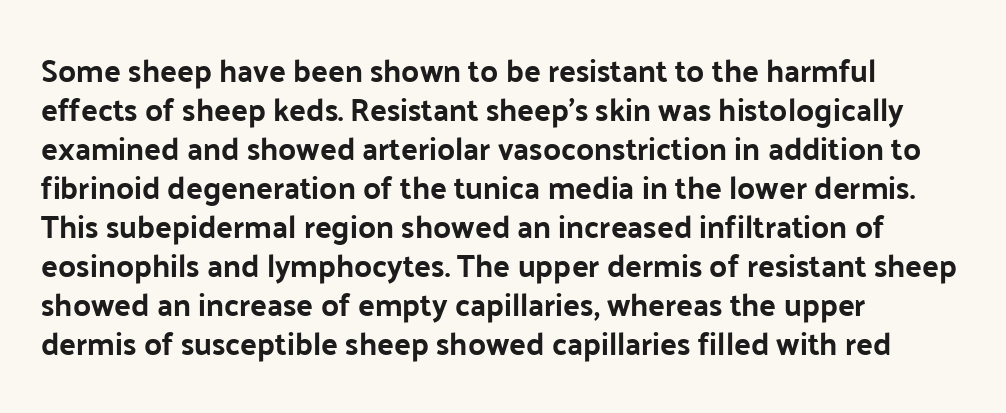
Quick note: interline space is typical. No feet cap the strokes, marking this as sans-serif type. The zone under the glyphs is completely vacant. I'd describe the lettering as bold — thick and assertive. Do the characters align in a grid? No, the font is proportional.
